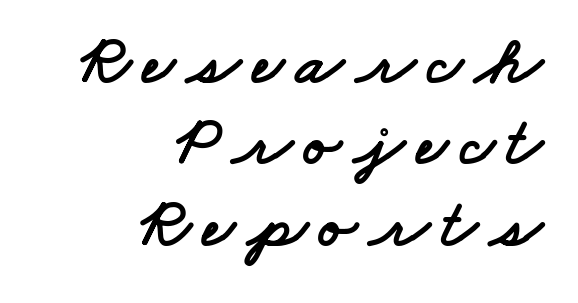
{"serif": "no", "width": "wide", "stroke_contrast": "low", "x_height": "small", "monospaced": "no", "underline": "no", "align": "right", "line_spacing_ratio": 1.18, "glyph_px": 69}
